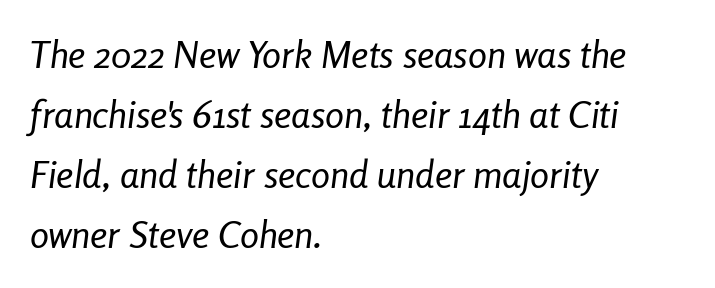
Typeset ragged right — the left edge is the straight one. Notice how the stems are inclined rather than vertical — that's the hallmark of italics. The glyphs are unaccompanied by any horizontal stroke below them. Stem width sits at or under what a default text font uses. A typesetter would call this zero additional tracking. This sample has the flowing, uneven cadence of proportional lettering.
